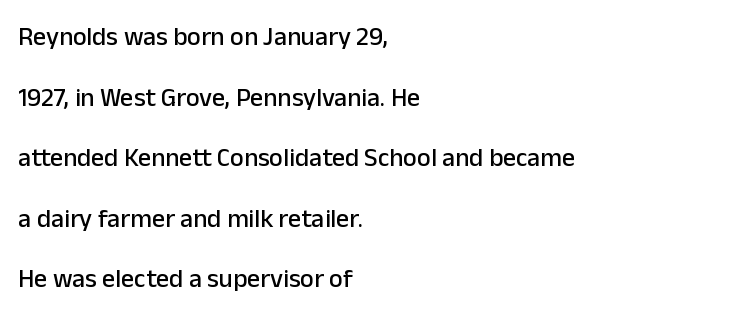
Regarding leading, the lines here are spaced well apart. The letters sit at their default tracking, neither squeezed nor spread. No italicization has been applied; the sample stays upright. The ragged edge is on the right, which tells us the setting is flush left.
